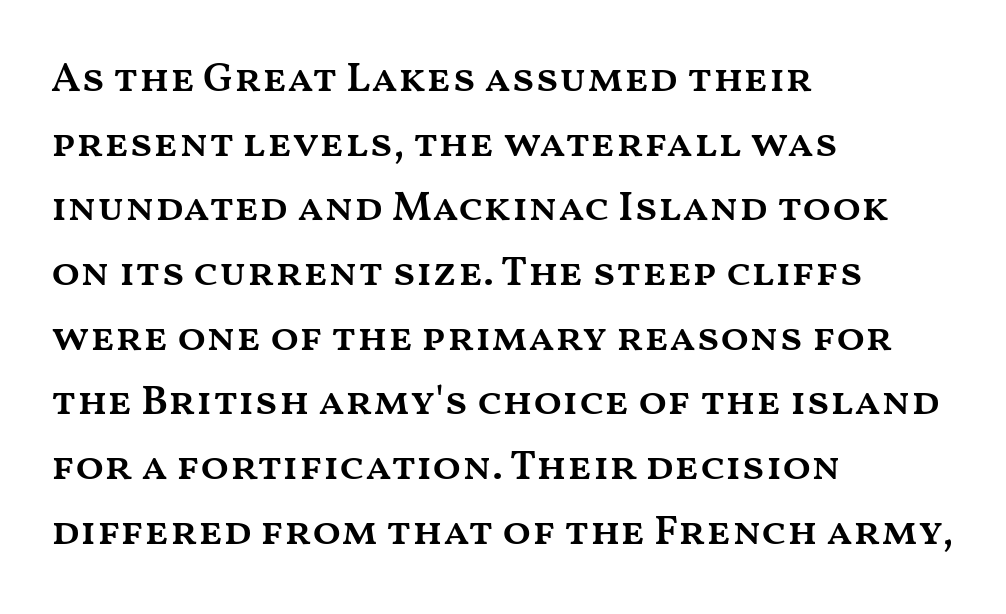
The image shows 42 px semibold, wide type, upright; set left-aligned, normal line spacing (1.54x), normal letter spacing, not underlined; medium stroke contrast and a medium x-height.
